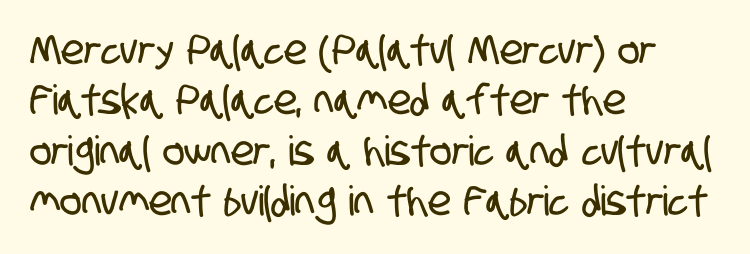
The image shows 41 px condensed sans-serif type; set left-aligned, line spacing 1.23x, normal letter spacing, not underlined; low stroke contrast and a large x-height.
